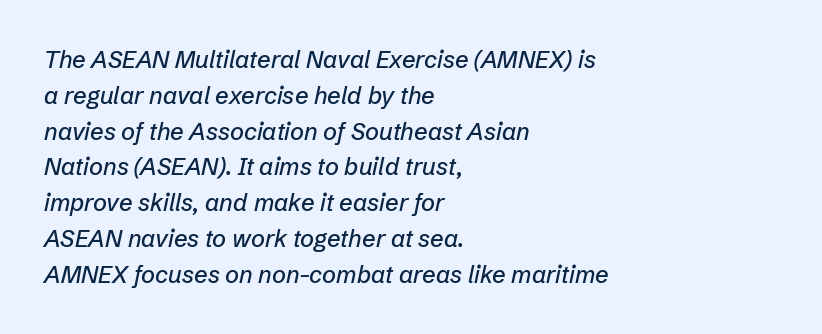
Characters follow at the spacing the type designer built in. The string is rendered with underlining switched off. Regarding leading, the lines here are spaced in the standard way. Slanted lettering throughout. Which margin do the lines hug? The left one — the right edge is uneven.
